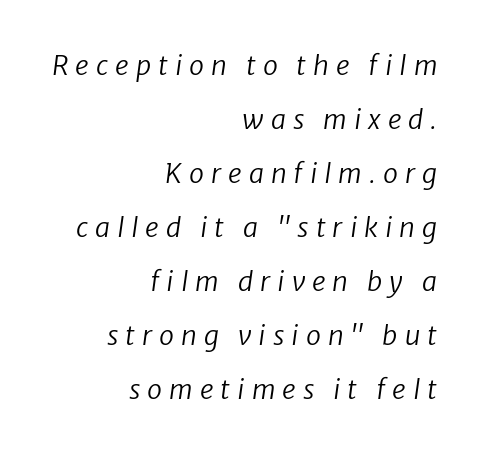
The designer dialed line spacing up above the default. Words float on clear page, feet unadorned. On a weight scale, this lands at 450 or below. In terms of posture, this sample is oblique. Words appear elongated and porous because spacing is wide. Short and long lines alike share a common ending point at right.
